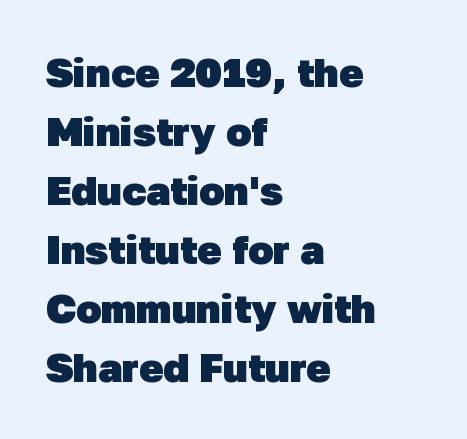
Q: Is the text bold? A: Yes.
Q: Is the typeface a serif or a sans-serif typeface? A: Sans-serif.
Q: Is the text underlined? A: No.
Q: How is the paragraph aligned? A: Left-aligned.
Q: Is the spacing between letters normal or unusually wide? A: Normal.
Q: Is the spacing between lines tight, normal or loose? A: Normal.
Q: Width (condensed, normal, or wide)? A: Normal.
Q: Stroke contrast? A: Low.
Q: x-height? A: Medium.
Q: Monospaced? A: No.
